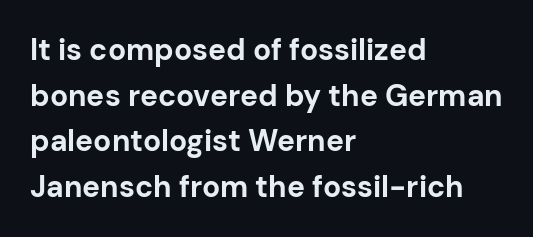
Each word holds together tightly as a unit, with standard inter-letter gaps. If you measured baseline to baseline, you'd find a middling distance. Visually the block forms a straight wall on the left and a jagged coastline on the right. Caption: bold face, heavy strokes. Do the characters align in a grid? No, the font is proportional.
